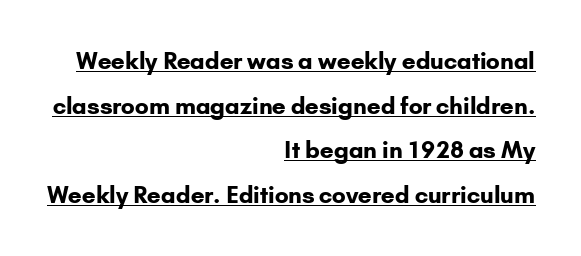
{"italic": "no", "bold": "yes", "underline": "yes", "align": "right", "line_spacing": "loose", "line_spacing_ratio": 1.94, "letter_spacing": "normal", "letter_spacing_em": 0.0, "glyph_px": 23}
